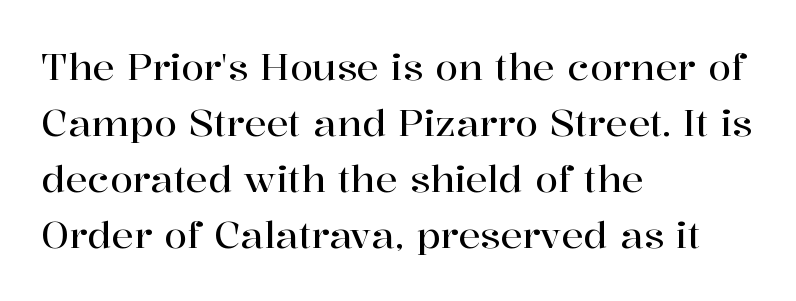
These lines are rendered in a variable-pitch font. Notice how the stems are strictly vertical — no italics here. Whoever set this chose a conventional vertical rhythm. You can tell from the footed stems that serif type was used.
